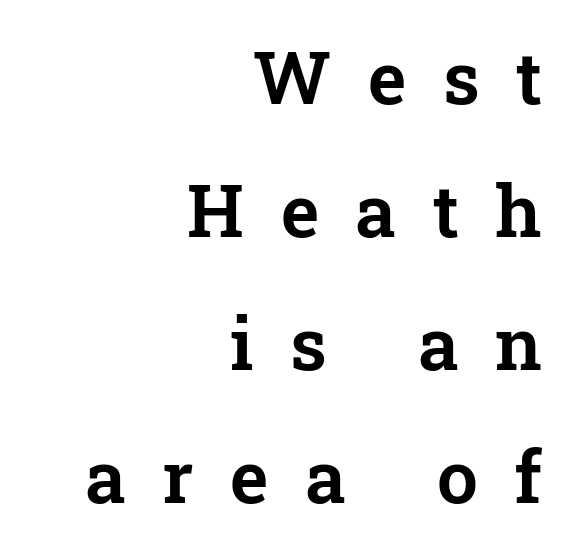
{"serif": "yes", "italic": "no", "width": "normal", "stroke_contrast": "low", "x_height": "medium", "monospaced": "no", "underline": "no", "align": "right", "line_spacing_ratio": 1.82, "letter_spacing": "wide", "letter_spacing_em": 0.5, "glyph_px": 73}
